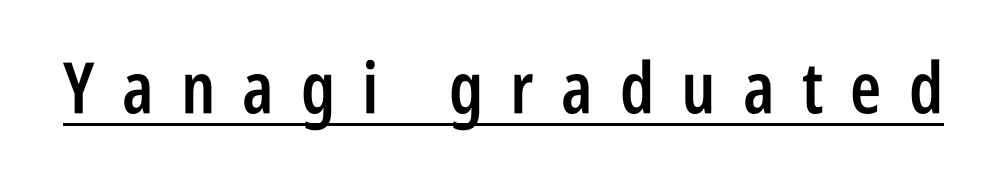
The image shows 71 px semibold, condensed sans-serif type, upright; set unusually wide letter spacing (+0.38 em), underlined; low stroke contrast and a large x-height.
